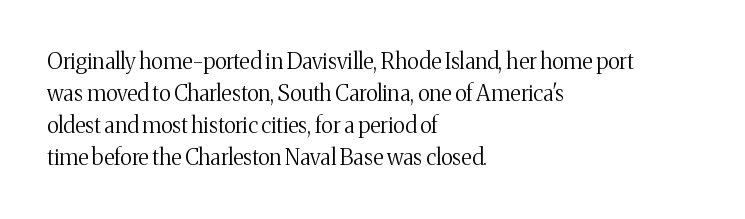
The image shows 22 px text type, upright; set left-aligned, normal line spacing (1.46x), normal letter spacing, not underlined.
